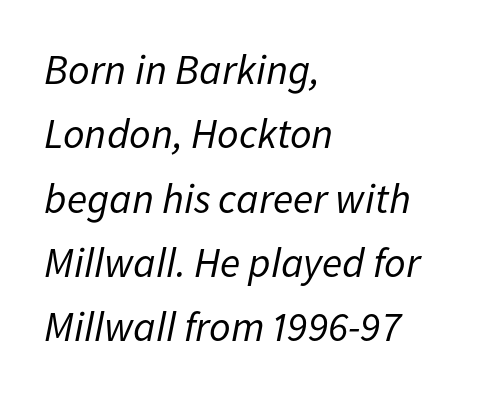
The strip under each line holds only bare page. The font is comparable to plain body text, perhaps lighter. This block has exactly the height ordinary leading produces. Reading down the block, your eye returns to a fixed left position each line.
